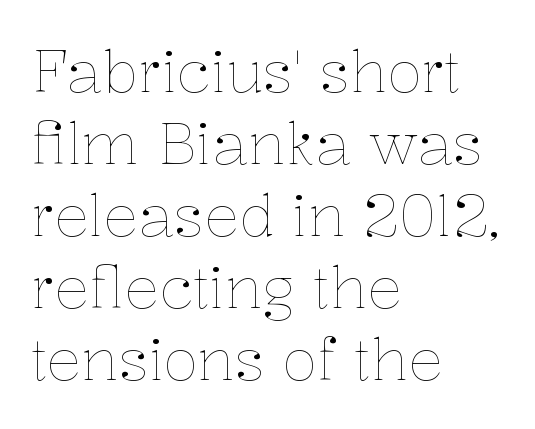
{"italic": "no", "bold": "no", "weight": "thin", "width": "normal", "stroke_contrast": "low", "x_height": "medium", "monospaced": "no", "underline": "no", "align": "left", "line_spacing_ratio": 1.24, "letter_spacing": "normal", "letter_spacing_em": 0.0, "glyph_px": 58}
